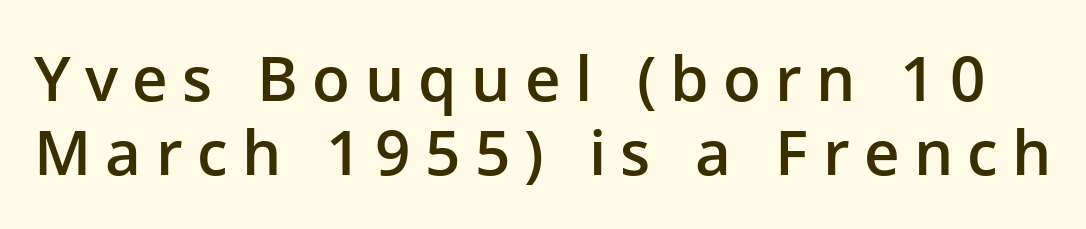
{"serif": "no", "italic": "no", "bold": "semi", "weight": "semibold", "width": "normal", "stroke_contrast": "low", "x_height": "medium", "monospaced": "no", "underline": "no", "line_spacing_ratio": 1.2, "letter_spacing": "wide", "letter_spacing_em": 0.23, "glyph_px": 62}
